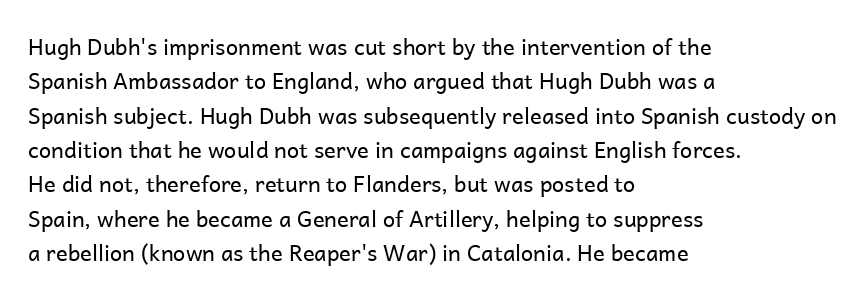
The image shows 22 px text type, upright; set left-aligned, normal line spacing (1.56x), normal letter spacing, not underlined.
